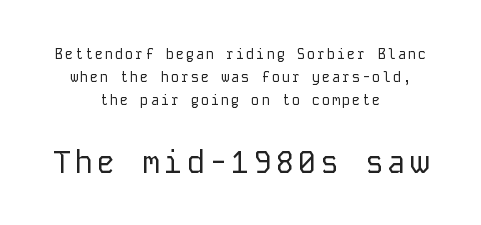
Heft: none added — not bold. Italic: no, the glyphs are upright roman. Scale increases going downward across the two blocks. What's the leading like? Ordinary, nothing unusual. The characters display no serif detailing; their extremities are plain.
